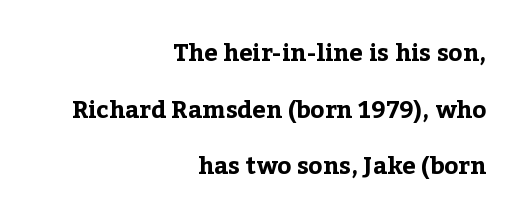
The image shows 24 px bold type, upright; set right-aligned, loose line spacing (2.36x), normal letter spacing, not underlined.
